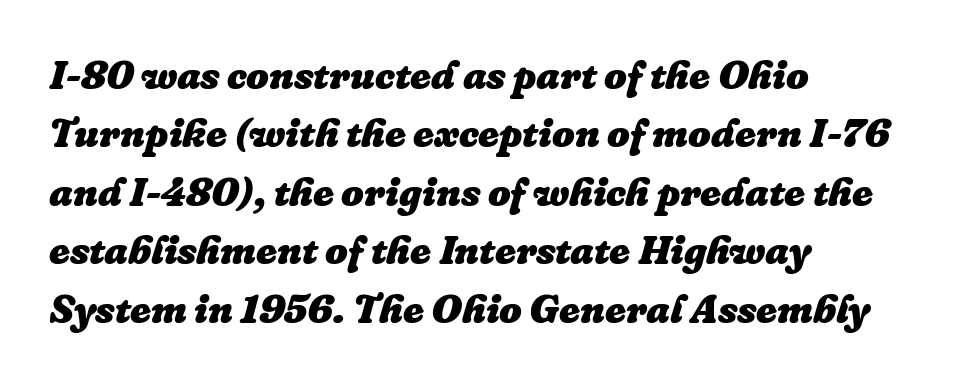
The image shows 40 px heavy type, italic (leaning right); set left-aligned, normal line spacing (1.46x), normal letter spacing, not underlined; low stroke contrast and a medium x-height.
